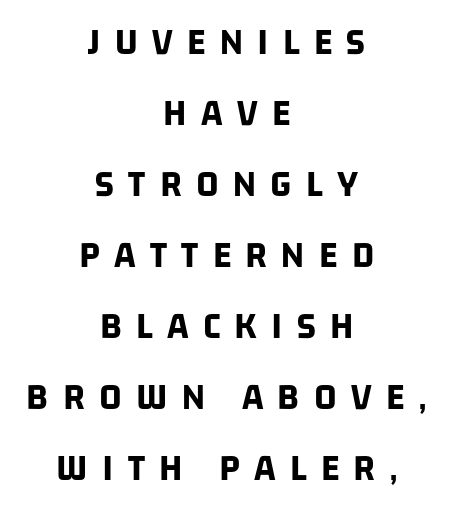
You could not count columns in this text — the font is proportionally spaced. Short note: letters widely spaced. The text block is weighted toward neither margin, spreading evenly from the middle. The rendering uses a bold face; every stroke is thick and dark. Decoration check: the copy has no underline.
